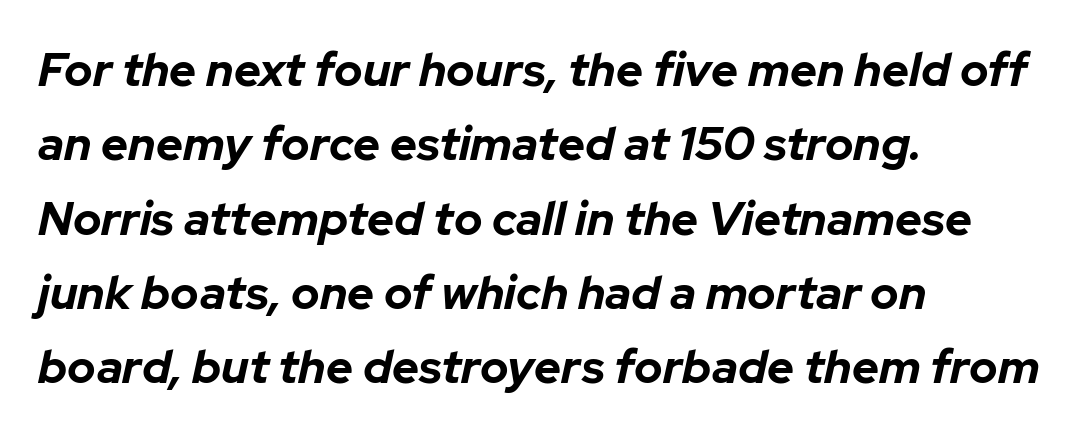
{"italic": "yes", "lean": "right", "slant_degrees": 12, "bold": "yes", "weight": "bold", "width": "normal", "stroke_contrast": "low", "x_height": "medium", "monospaced": "no", "underline": "no", "align": "left", "line_spacing": "normal", "line_spacing_ratio": 1.58, "letter_spacing": "normal", "letter_spacing_em": 0.0, "glyph_px": 47}
